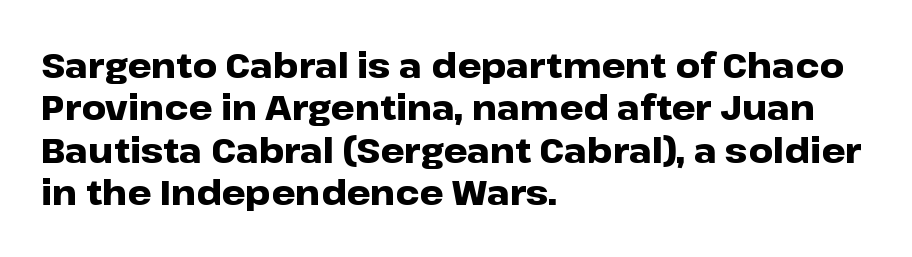
To sum up the face: it is a sans, with no serifs. One glance says typical: line gaps are just what's usual. Character widths vary here, with narrow letters taking less room than wide ones. Underline: absent. Does the weight exceed regular? Yes, all the way to bold. Typeset ragged right — the left edge is the straight one.
